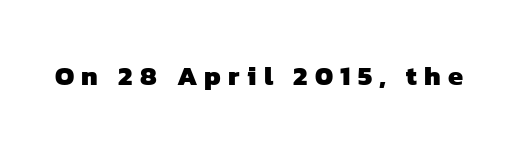
Q: Is the text bold? A: Yes.
Q: Is the text underlined? A: No.
Q: Is the spacing between letters normal or unusually wide? A: Unusually wide.
